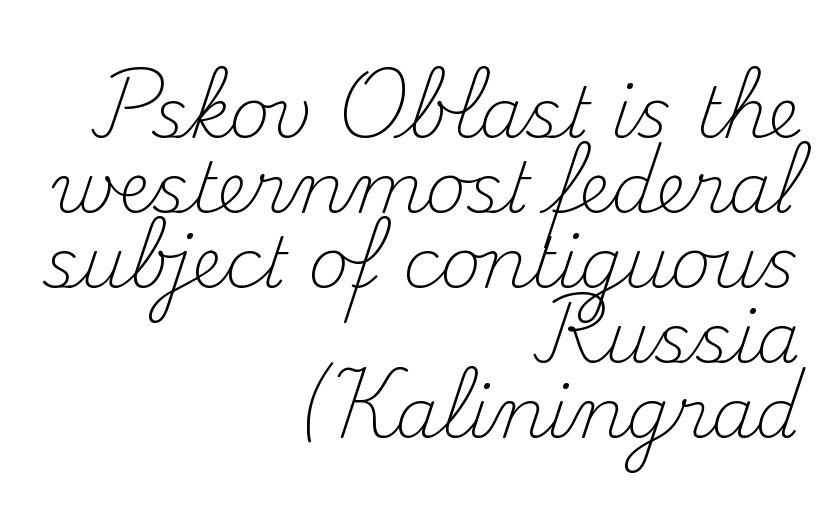
Is the block centered? No — it sits flush against the right margin. Words float on clear page, feet unadorned. What kind of face is this? One with serifs. Ink coverage per letter is moderate at most. Honestly, the letter spacing is just normal — you wouldn't notice it.
